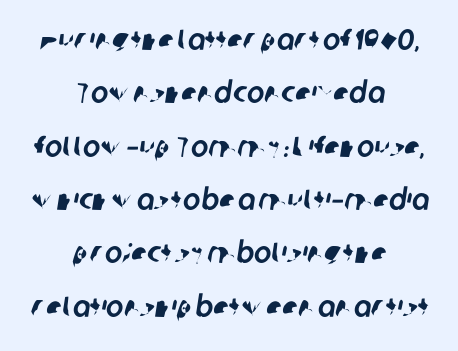
Q: Is the typeface a serif or a sans-serif typeface? A: Sans-serif.
Q: Is the text underlined? A: No.
Q: How is the paragraph aligned? A: Centered.
Q: Is the spacing between letters normal or unusually wide? A: Normal.
Q: Width (condensed, normal, or wide)? A: Normal.
Q: Stroke contrast? A: Low.
Q: x-height? A: Medium.
Q: Monospaced? A: No.
